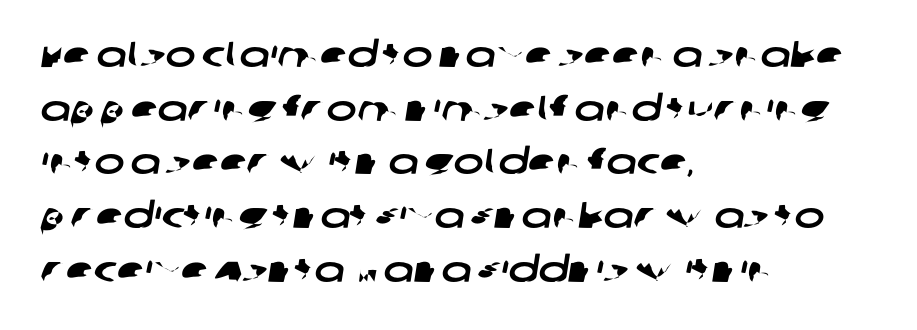
The image shows 36 px wide sans-serif type; set left-aligned, normal line spacing (1.49x), normal letter spacing, not underlined; low stroke contrast and a large x-height.
